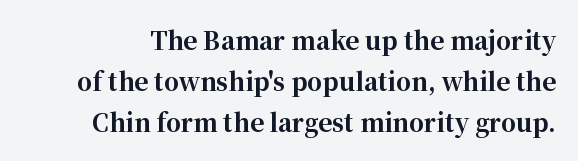
{"italic": "no", "bold": "yes", "underline": "no", "line_spacing": "normal", "line_spacing_ratio": 1.7, "letter_spacing": "normal", "letter_spacing_em": 0.0, "glyph_px": 24}
